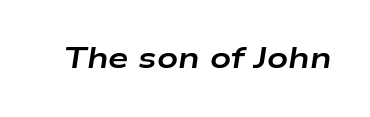
Lines of text with bare space underneath. Default kerning and tracking; the words read as compact shapes. Spacing verdict: proportional, widths tailored to each character. Does the lettering tilt? It does — this is italic. In terms of weight, the rendering is a true, heavy bold.
